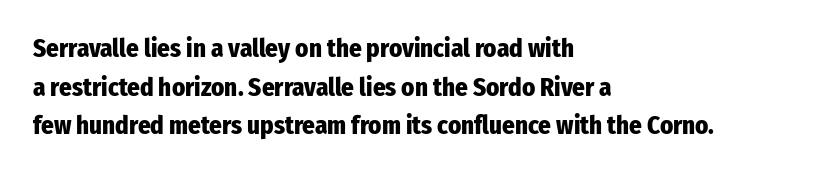
{"italic": "no", "bold": "yes", "underline": "no", "align": "left", "line_spacing": "normal", "line_spacing_ratio": 1.55, "letter_spacing": "normal", "letter_spacing_em": 0.0, "glyph_px": 25}
